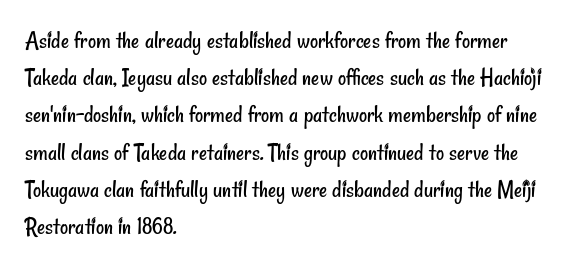
The image shows 25 px text type; set left-aligned, normal line spacing (1.49x), normal letter spacing, not underlined.
